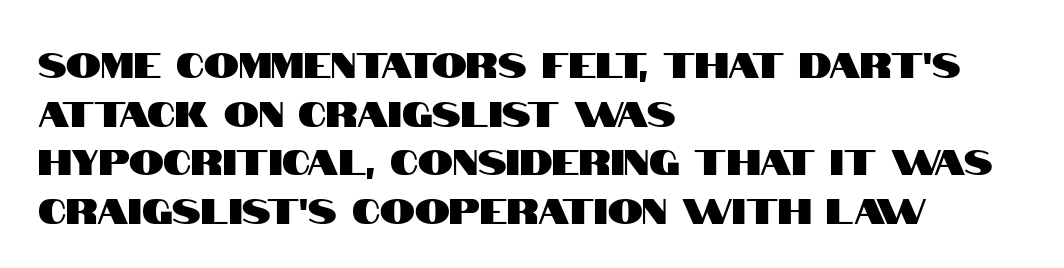
{"serif": "no", "italic": "no", "width": "condensed", "stroke_contrast": "high", "x_height": "large", "monospaced": "no", "underline": "no", "align": "left", "line_spacing": "normal", "line_spacing_ratio": 1.39, "letter_spacing": "normal", "letter_spacing_em": 0.0, "glyph_px": 35}
